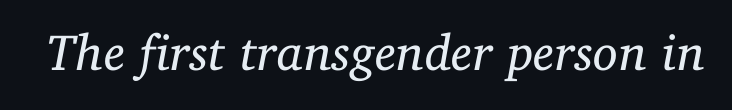
The image shows 51 px regular-weight serif type, italic (leaning right); set normal letter spacing, not underlined; low stroke contrast and a medium x-height.
